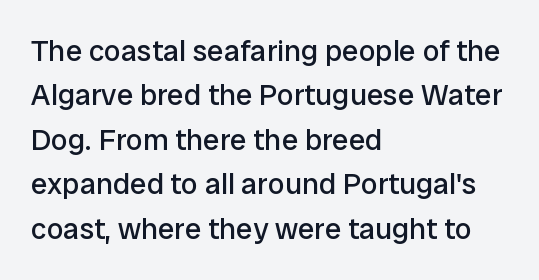
{"serif": "no", "italic": "no", "bold": "no", "weight": "regular", "width": "normal", "stroke_contrast": "low", "x_height": "medium", "monospaced": "no", "underline": "no", "align": "left", "line_spacing": "normal", "line_spacing_ratio": 1.48, "letter_spacing": "normal", "letter_spacing_em": 0.0, "glyph_px": 30}
